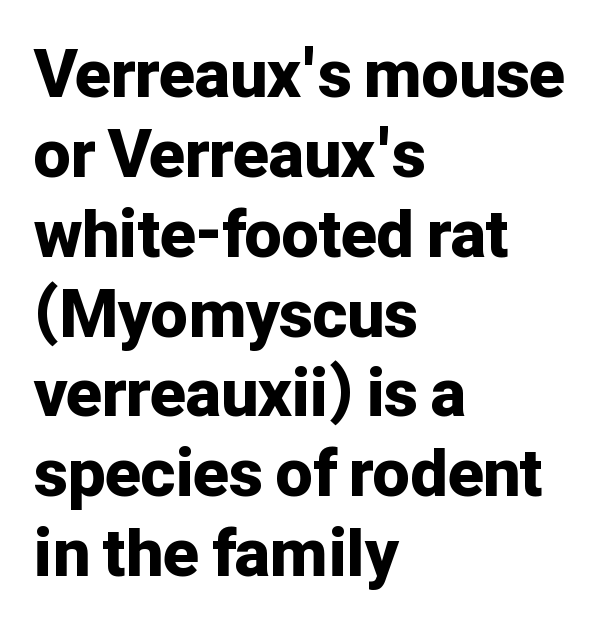
Q: Is the text bold? A: Yes.
Q: Is the text italic (slanted)? A: No, it is upright.
Q: Is the typeface a serif or a sans-serif typeface? A: Sans-serif.
Q: Is the text underlined? A: No.
Q: How is the paragraph aligned? A: Left-aligned.
Q: Is the spacing between letters normal or unusually wide? A: Normal.
Q: Width (condensed, normal, or wide)? A: Normal.
Q: Stroke contrast? A: Low.
Q: x-height? A: Medium.
Q: Monospaced? A: No.
